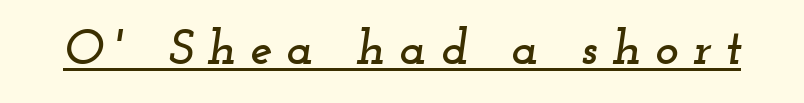
{"serif": "yes", "italic": "yes", "lean": "right", "slant_degrees": 12, "width": "wide", "stroke_contrast": "low", "x_height": "small", "monospaced": "no", "underline": "yes", "letter_spacing": "wide", "letter_spacing_em": 0.28, "glyph_px": 50}
